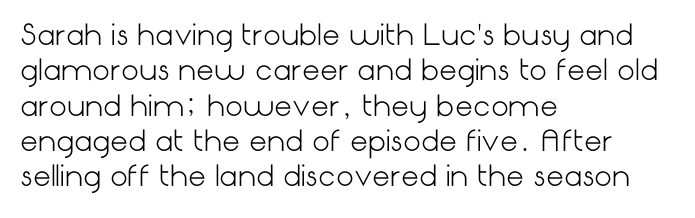
The rendering uses a moderate line-height, typical for paragraphs. The type sits square on the baseline with zero lean. Short and long lines alike share a common starting point at left. Nobody drew a line under any word here. Spacing between characters is what you'd get straight out of the box.
